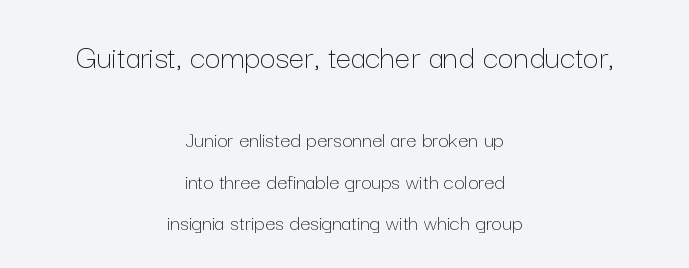
The image shows 35 px thin type, upright; set centered, line spacing 1.82x, normal letter spacing, not underlined; the first (top) block is 1.52x larger; low stroke contrast and a medium x-height.
